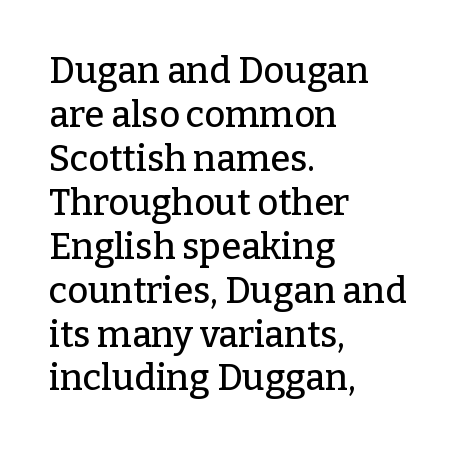
The image shows 36 px serif type, upright; set left-aligned, line spacing 1.22x, normal letter spacing, not underlined; low stroke contrast and a medium x-height.
